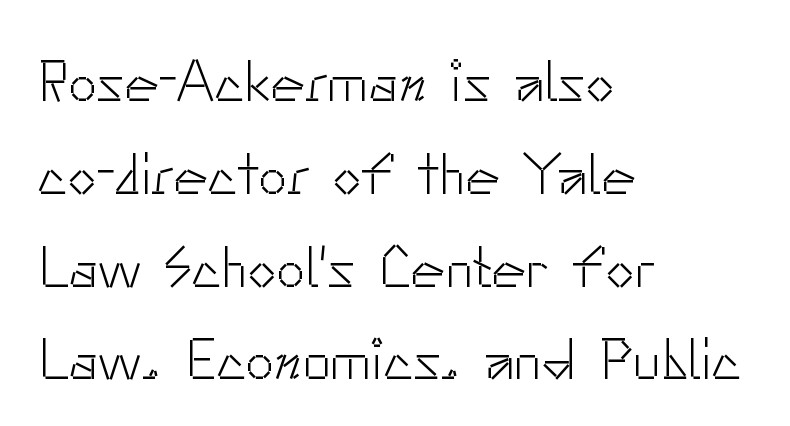
{"serif": "no", "italic": "no", "bold": "no", "weight": "light", "width": "normal", "stroke_contrast": "low", "x_height": "small", "monospaced": "no", "underline": "no", "align": "left", "line_spacing": "normal", "line_spacing_ratio": 1.6, "letter_spacing": "normal", "letter_spacing_em": 0.0, "glyph_px": 58}
